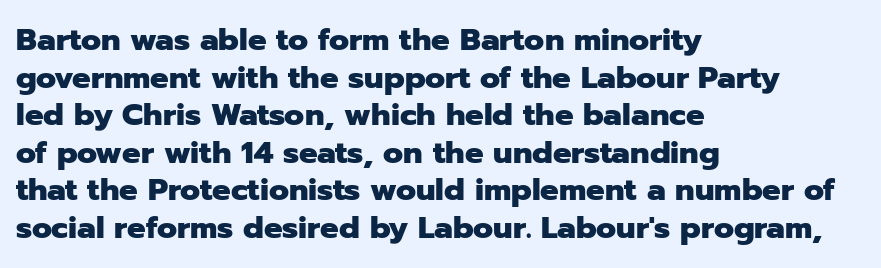
The image shows 31 px heavy sans-serif type, upright; set left-aligned, line spacing 1.21x, normal letter spacing, not underlined; low stroke contrast and a medium x-height.
